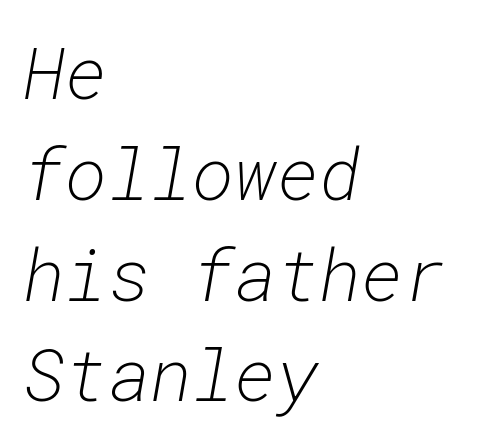
In terms of leading, this rendering sits right in the middle. In CSS terms this would be text-align: left. No word sits above an underline. How are the letters spaced? Ordinarily, with no added tracking. The lettering tilts uniformly, giving the passage an italic look.
